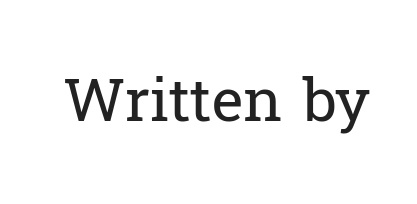
The image shows 60 px regular-weight serif type, upright; set normal letter spacing, not underlined; low stroke contrast and a medium x-height.
